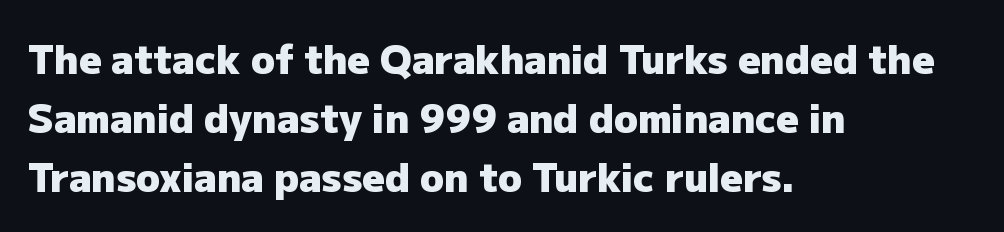
How would I describe the line gaps? Plain and ordinary. Here the designer chose a conventional face with non-uniform glyph widths. Alignment: flush left. Strokes here are thick enough to call this a true bold.
